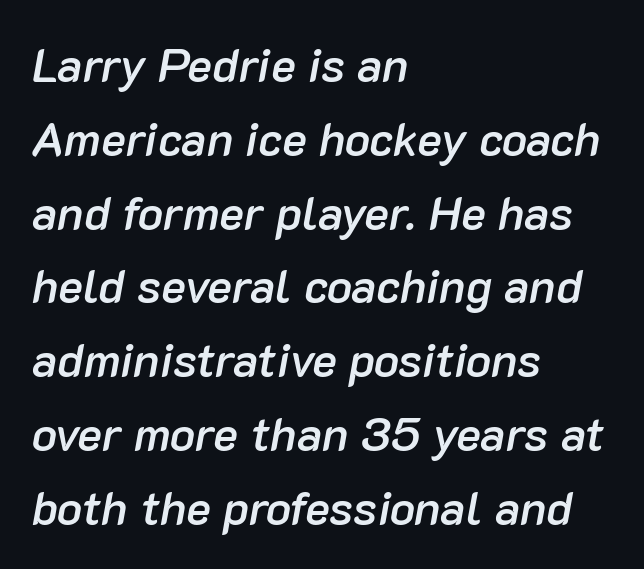
Every row of glyphs begins at an identical x-position on the left. What stands out about the letter spacing? Nothing — it is the standard amount. Underline: absent. Character widths vary here, with narrow letters taking less room than wide ones.
